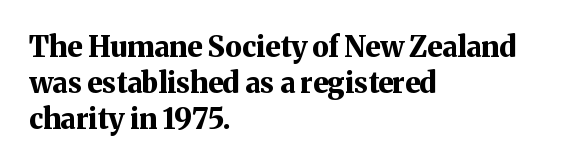
Q: Is the text bold? A: Yes.
Q: Is the text italic (slanted)? A: No, it is upright.
Q: Is the typeface a serif or a sans-serif typeface? A: Serif.
Q: Is the text underlined? A: No.
Q: How is the paragraph aligned? A: Left-aligned.
Q: Is the spacing between letters normal or unusually wide? A: Normal.
Q: Is the spacing between lines tight, normal or loose? A: Normal.
Q: Width (condensed, normal, or wide)? A: Normal.
Q: Stroke contrast? A: Medium.
Q: x-height? A: Medium.
Q: Monospaced? A: No.
